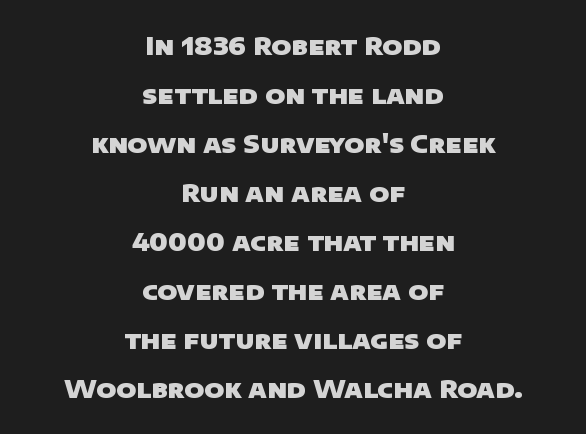
The image shows 24 px bold type; set centered, loose line spacing (2.04x), normal letter spacing, not underlined.
